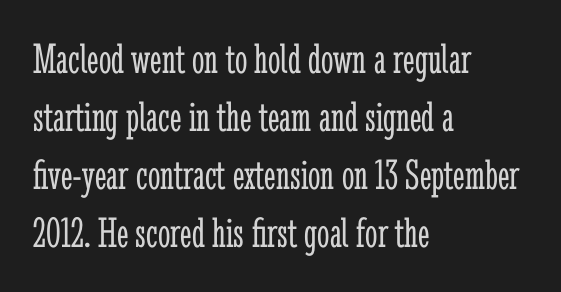
{"serif": "yes", "italic": "no", "bold": "no", "weight": "light", "width": "condensed", "stroke_contrast": "low", "x_height": "medium", "monospaced": "no", "underline": "no", "align": "left", "line_spacing": "normal", "line_spacing_ratio": 1.32, "letter_spacing": "normal", "letter_spacing_em": 0.0, "glyph_px": 44}
